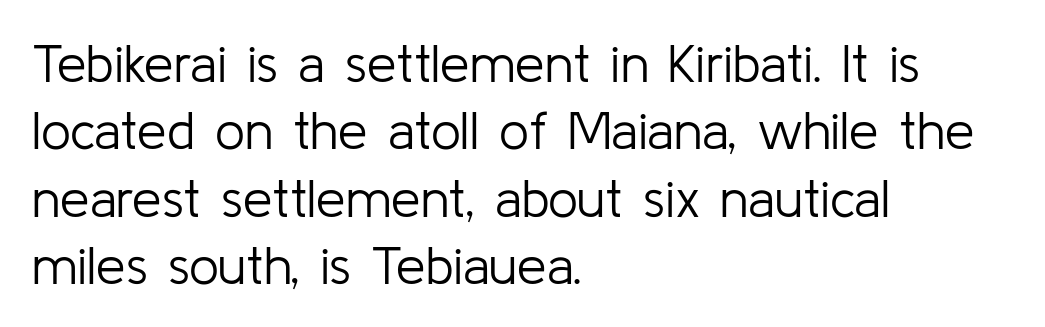
Q: Is the text bold? A: No.
Q: Is the text italic (slanted)? A: No, it is upright.
Q: Is the typeface a serif or a sans-serif typeface? A: Sans-serif.
Q: Is the text underlined? A: No.
Q: How is the paragraph aligned? A: Left-aligned.
Q: Is the spacing between letters normal or unusually wide? A: Normal.
Q: Is the spacing between lines tight, normal or loose? A: Normal.
Q: Width (condensed, normal, or wide)? A: Normal.
Q: Stroke contrast? A: Low.
Q: x-height? A: Medium.
Q: Monospaced? A: No.
